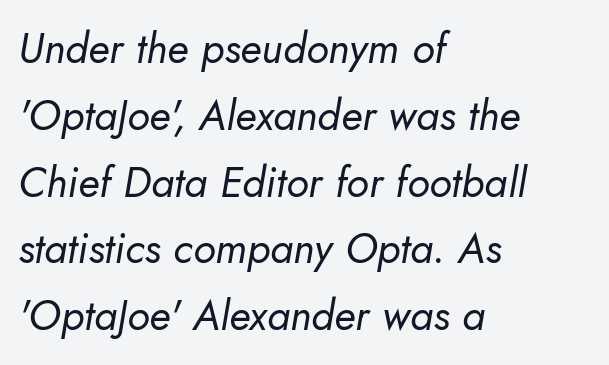
You could not count columns in this text — the font is proportionally spaced. Left-aligned paragraph, ragged on the right. Observe the ordinary spacing: letters are neighbours, not strangers. Nothing heavy about these letters — not bold at all.
